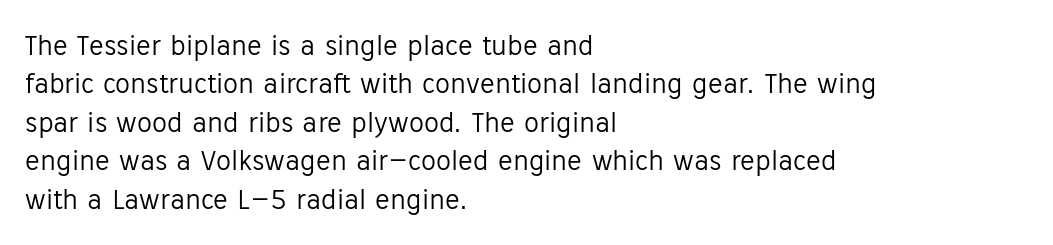
Q: Is the text bold? A: No.
Q: Is the text italic (slanted)? A: No, it is upright.
Q: Is the typeface a serif or a sans-serif typeface? A: Sans-serif.
Q: Is the text underlined? A: No.
Q: How is the paragraph aligned? A: Left-aligned.
Q: Is the spacing between letters normal or unusually wide? A: Normal.
Q: Is the spacing between lines tight, normal or loose? A: Normal.
Q: Width (condensed, normal, or wide)? A: Normal.
Q: Stroke contrast? A: Low.
Q: x-height? A: Medium.
Q: Monospaced? A: No.
